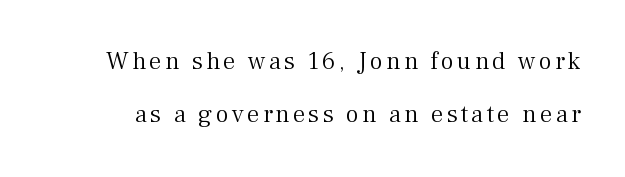
The passage shown stacks its lines with a broad gap. Posture: upright roman. Rule under the text: the space is simply empty. No letter is thick-stroked: the sample isn't bold.
